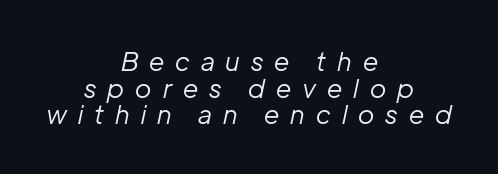
The image shows 26 px text type, italic (leaning right); set centered, tight line spacing (1.02x), unusually wide letter spacing (+0.43 em), not underlined.
